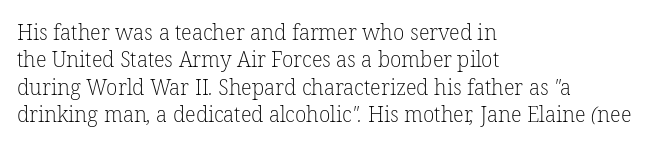
The image shows 21 px text type; set left-aligned, normal line spacing (1.3x), normal letter spacing, not underlined.
